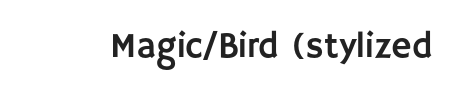
The image shows 35 px sans-serif type, upright; set normal letter spacing, not underlined; low stroke contrast and a large x-height.
